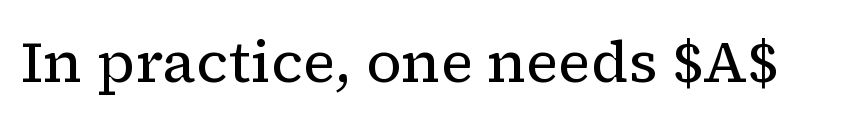
{"serif": "yes", "italic": "no", "bold": "no", "weight": "regular", "width": "normal", "stroke_contrast": "low", "x_height": "medium", "monospaced": "no", "underline": "no", "letter_spacing": "normal", "letter_spacing_em": 0.0, "glyph_px": 58}
